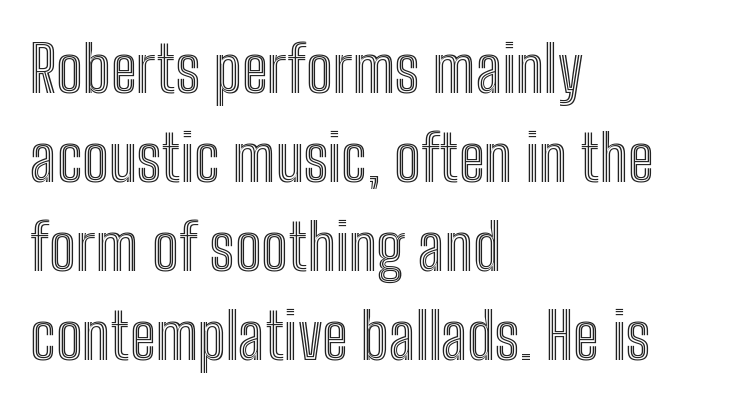
The image shows 64 px condensed type, upright; set left-aligned, normal line spacing (1.39x), normal letter spacing, not underlined; a medium x-height.
